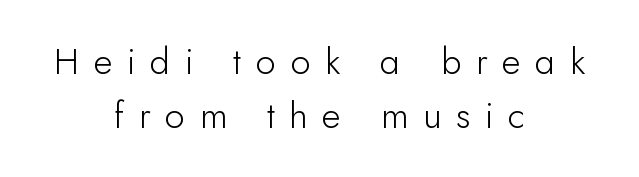
{"serif": "no", "italic": "no", "bold": "no", "weight": "light", "width": "normal", "stroke_contrast": "low", "x_height": "small", "monospaced": "no", "underline": "no", "align": "center", "line_spacing": "normal", "line_spacing_ratio": 1.49, "letter_spacing": "wide", "letter_spacing_em": 0.41, "glyph_px": 36}
